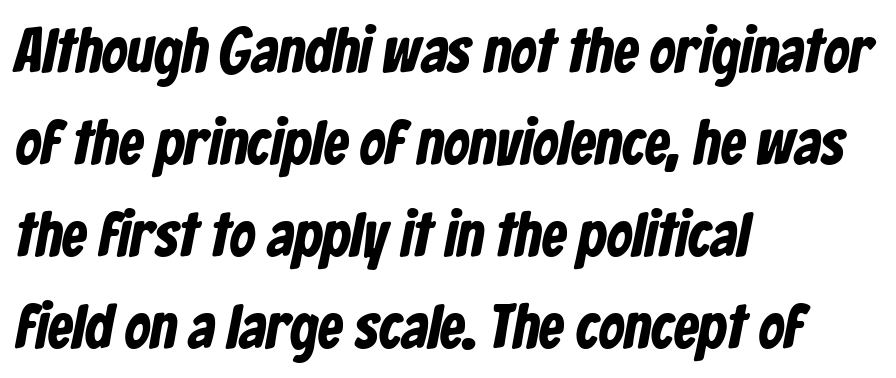
{"serif": "no", "bold": "yes", "weight": "bold", "width": "condensed", "stroke_contrast": "low", "x_height": "medium", "monospaced": "no", "underline": "no", "align": "left", "line_spacing": "normal", "line_spacing_ratio": 1.46, "letter_spacing": "normal", "letter_spacing_em": 0.0, "glyph_px": 63}
